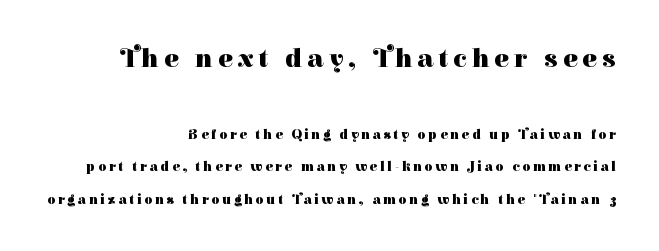
Q: Is the text bold? A: Yes.
Q: Is the text italic (slanted)? A: No, it is upright.
Q: Is the text underlined? A: No.
Q: How is the paragraph aligned? A: Right-aligned.
Q: Is the spacing between lines tight, normal or loose? A: Loose.
Q: Which block of text is set in a larger size, the first (top) or the second (bottom)? A: The first (top) one.
